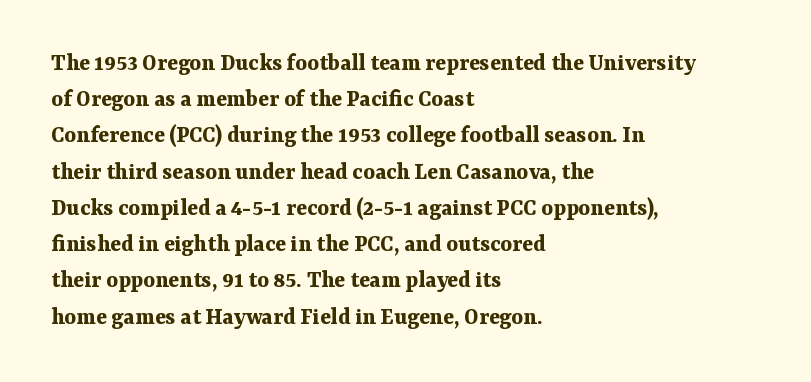
Q: Is the text bold? A: Yes.
Q: Is the text italic (slanted)? A: No, it is upright.
Q: Is the text underlined? A: No.
Q: How is the paragraph aligned? A: Left-aligned.
Q: Is the spacing between letters normal or unusually wide? A: Normal.
Q: Is the spacing between lines tight, normal or loose? A: Normal.
